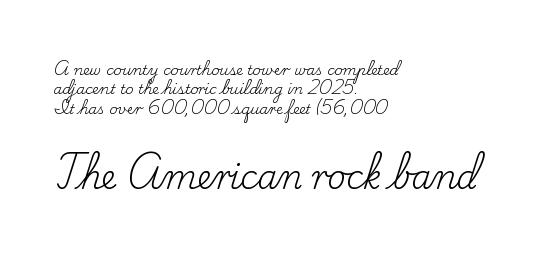
Observe the serifs anchoring each vertical stroke in this sample. Is the letter spacing exaggerated? No — it looks like the ordinary default. The passage shown begins with its smaller block and ends with its larger one. Leading: standard. Honestly, there is no underline to notice here at all.
